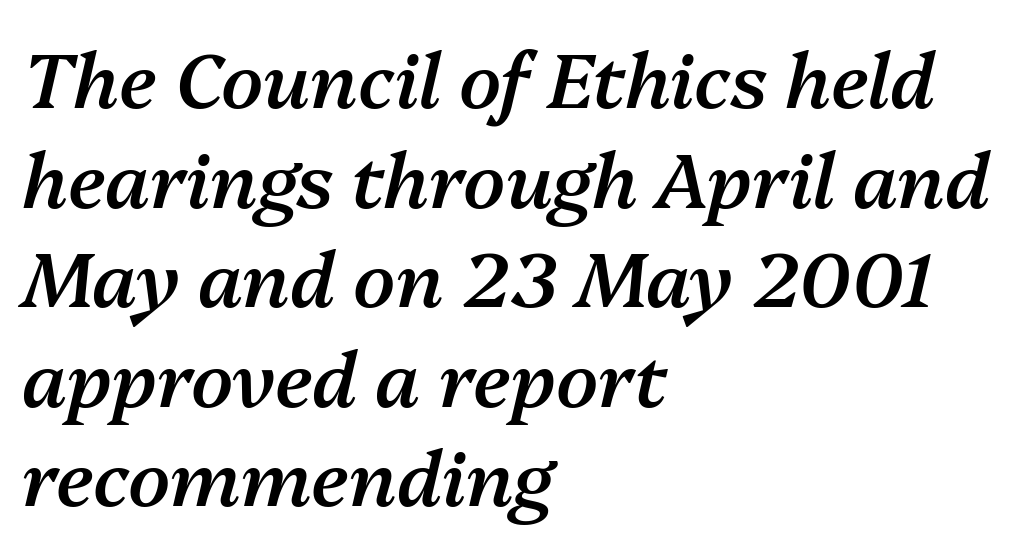
The image shows 76 px semibold type, italic (leaning right); set left-aligned, normal line spacing (1.31x), normal letter spacing, not underlined; medium stroke contrast and a medium x-height.
